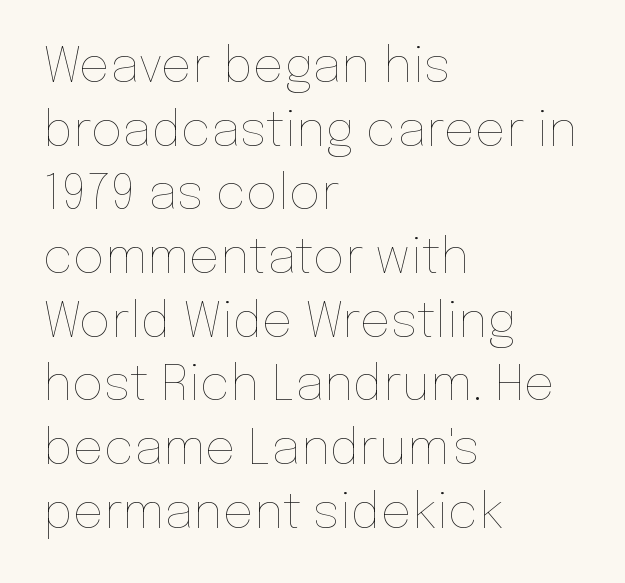
{"italic": "no", "bold": "no", "weight": "thin", "width": "normal", "stroke_contrast": "low", "x_height": "medium", "monospaced": "no", "underline": "no", "align": "left", "line_spacing": "normal", "line_spacing_ratio": 1.3, "letter_spacing": "normal", "letter_spacing_em": 0.0, "glyph_px": 49}
